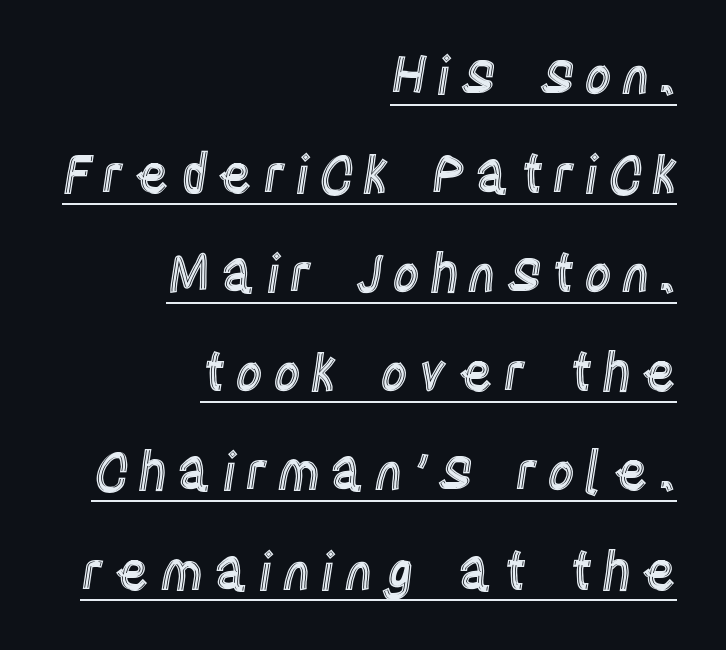
The image shows 53 px condensed type; set right-aligned, line spacing 1.87x, underlined; a large x-height.
